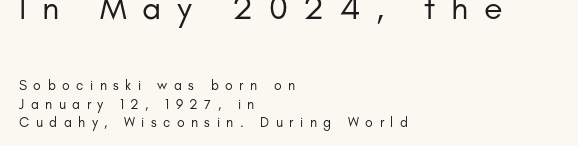
The image shows 34 px regular-weight sans-serif type, upright; set left-aligned, normal line spacing (1.3x), unusually wide letter spacing (+0.46 em), not underlined; the first (top) block is 2.43x larger; low stroke contrast and a small x-height.
